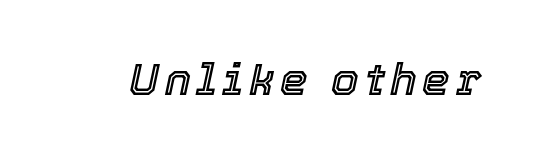
Do the characters align in a grid? No, the font is proportional. Quick note: underline off. Would a proofreader flag this as italicized? Yes.
